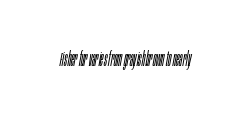
{"italic": "yes", "lean": "right", "slant_degrees": 10, "bold": "no", "underline": "no", "letter_spacing": "normal", "letter_spacing_em": 0.0, "glyph_px": 20}
